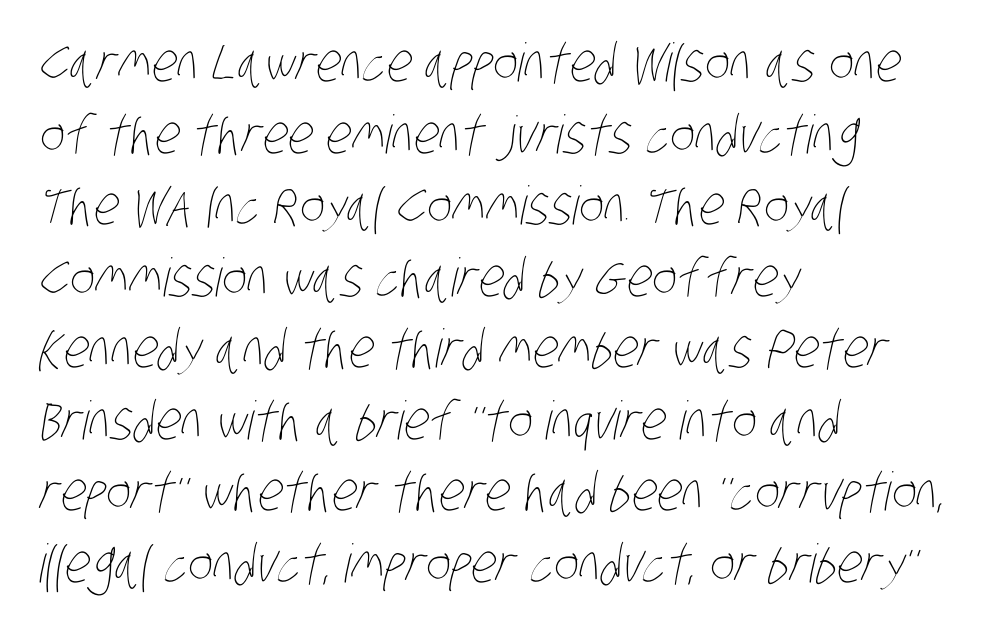
{"bold": "no", "weight": "thin", "width": "condensed", "stroke_contrast": "low", "x_height": "large", "monospaced": "no", "underline": "no", "align": "left", "line_spacing": "normal", "line_spacing_ratio": 1.35, "letter_spacing": "normal", "letter_spacing_em": 0.0, "glyph_px": 53}
